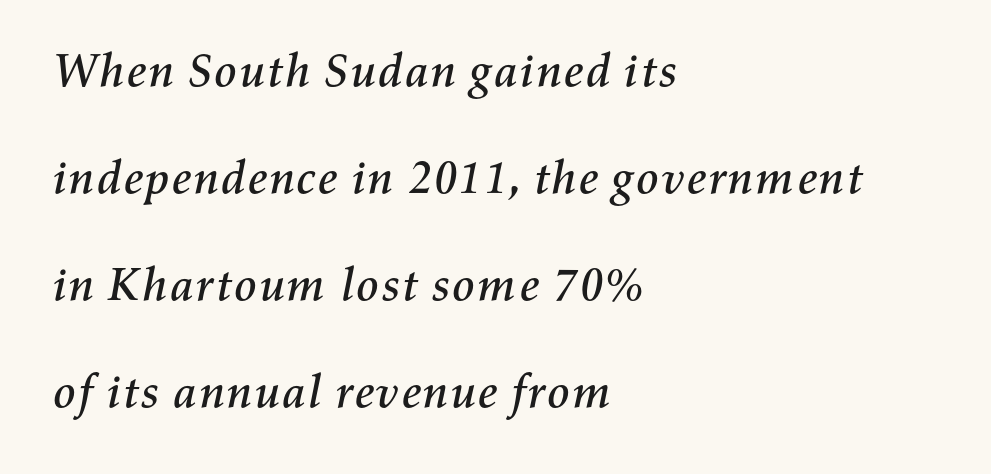
The image shows 47 px text type, italic (leaning right); set left-aligned, loose line spacing (2.28x), normal letter spacing, not underlined; medium stroke contrast and a medium x-height.
